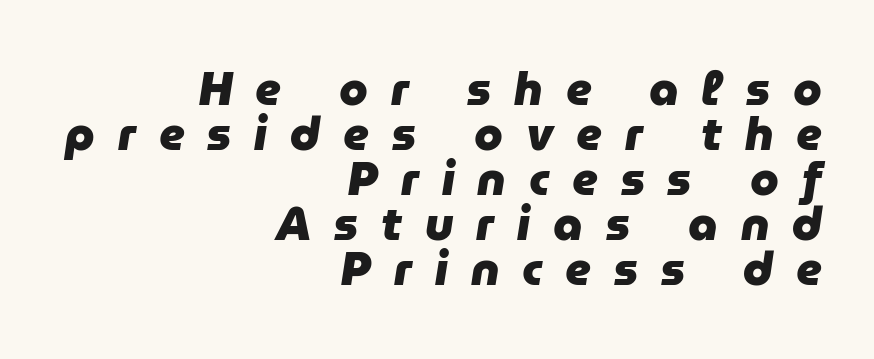
Spacing between characters has been opened up far beyond the box default. A typesetter would call this proportional, since set widths differ per character. You could barely slide anything between these rows. Italic: yes, the glyphs are oblique.
